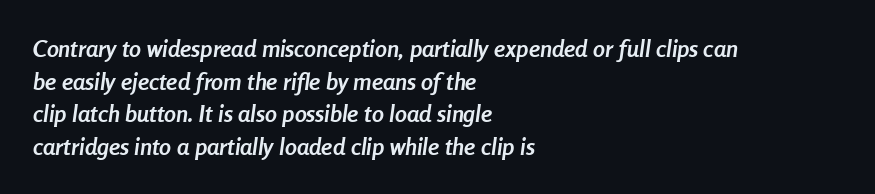
The image shows 24 px bold type, italic (leaning right); set left-aligned, normal line spacing (1.36x), normal letter spacing, not underlined.
